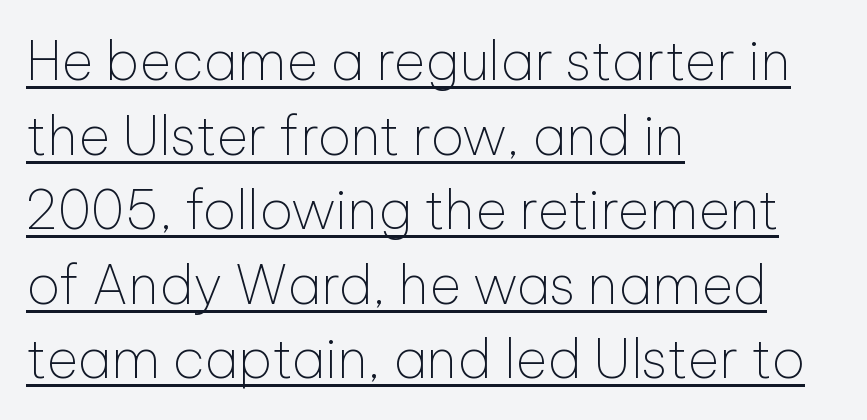
{"serif": "no", "italic": "no", "bold": "no", "weight": "thin", "width": "normal", "stroke_contrast": "low", "x_height": "medium", "monospaced": "no", "underline": "yes", "align": "left", "line_spacing": "normal", "line_spacing_ratio": 1.38, "letter_spacing": "normal", "letter_spacing_em": 0.0, "glyph_px": 54}
